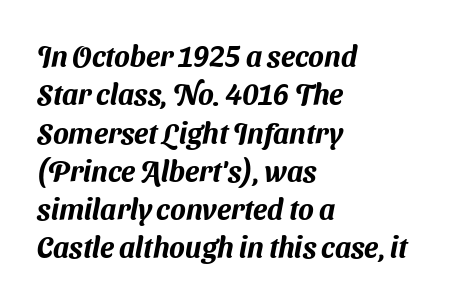
Q: Is the typeface a serif or a sans-serif typeface? A: Sans-serif.
Q: Is the text underlined? A: No.
Q: How is the paragraph aligned? A: Left-aligned.
Q: Is the spacing between letters normal or unusually wide? A: Normal.
Q: Is the spacing between lines tight, normal or loose? A: Normal.
Q: Width (condensed, normal, or wide)? A: Normal.
Q: Stroke contrast? A: Medium.
Q: x-height? A: Medium.
Q: Monospaced? A: No.
